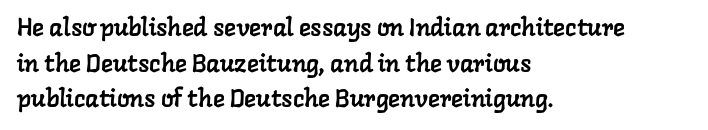
{"underline": "no", "align": "left", "line_spacing": "normal", "line_spacing_ratio": 1.43, "letter_spacing": "normal", "letter_spacing_em": 0.0, "glyph_px": 25}
